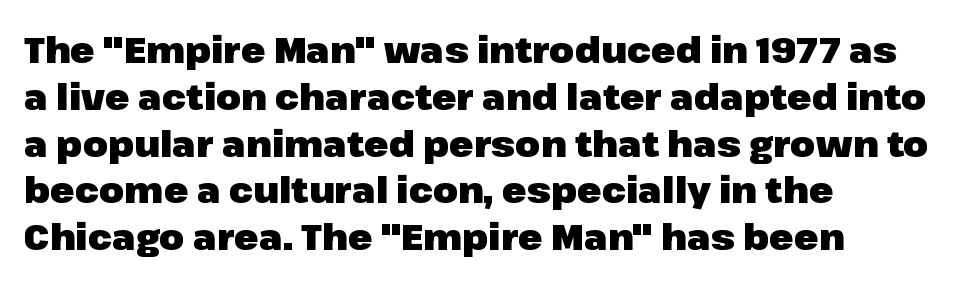
Font category for this specimen: sans-serif. These lines are rendered in a variable-pitch font. Notice how thick the strokes are: this is what a full bold looks like. How are the letters spaced? Ordinarily, with no added tracking. Line starts are locked; line ends wander.
